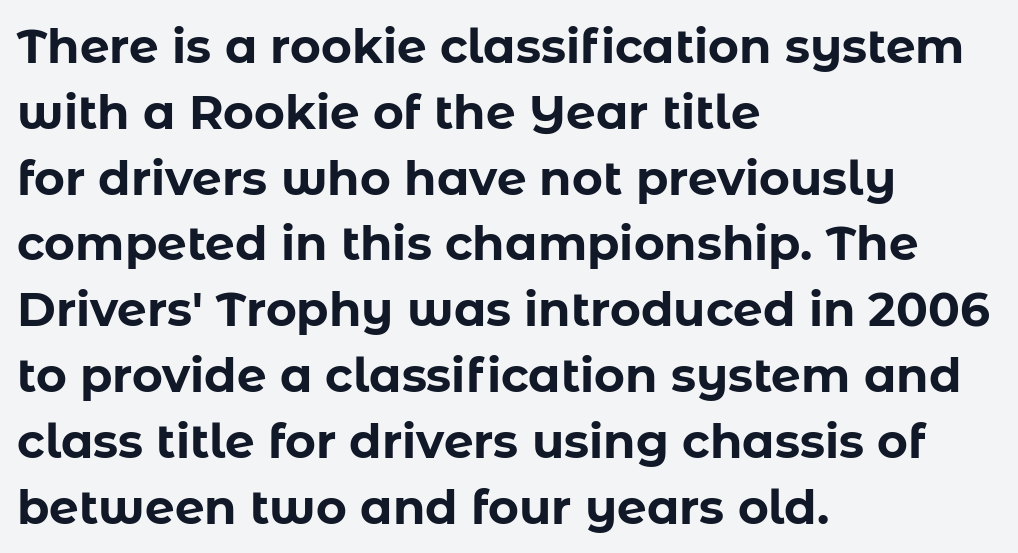
The image shows 47 px bold sans-serif type, upright; set left-aligned, normal line spacing (1.4x), normal letter spacing, not underlined; low stroke contrast and a medium x-height.
